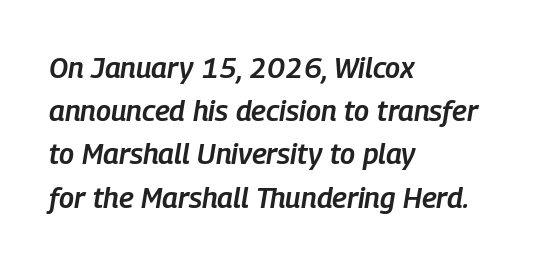
The image shows 29 px semibold, condensed type, italic (leaning right); set left-aligned, normal line spacing (1.49x), normal letter spacing, not underlined; low stroke contrast and a medium x-height.
